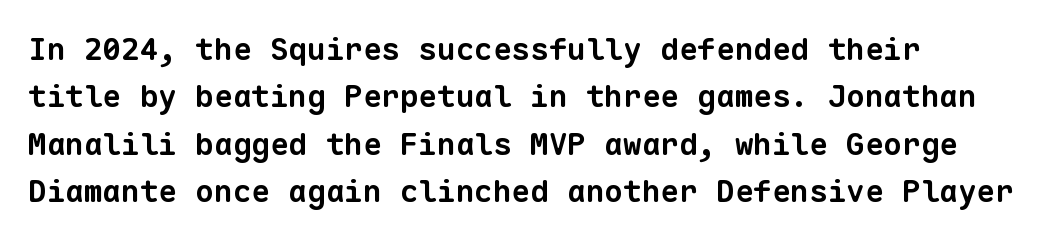
Q: Is the text bold? A: Yes.
Q: Is the typeface a serif or a sans-serif typeface? A: Sans-serif.
Q: Is the text underlined? A: No.
Q: How is the paragraph aligned? A: Left-aligned.
Q: Is the spacing between letters normal or unusually wide? A: Normal.
Q: Is the spacing between lines tight, normal or loose? A: Normal.
Q: Width (condensed, normal, or wide)? A: Normal.
Q: Stroke contrast? A: Low.
Q: x-height? A: Medium.
Q: Monospaced? A: Yes.
